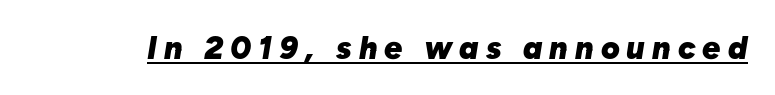
{"italic": "yes", "lean": "right", "slant_degrees": 10, "bold": "yes", "weight": "heavy", "width": "normal", "stroke_contrast": "low", "x_height": "medium", "monospaced": "no", "underline": "yes", "letter_spacing": "wide", "letter_spacing_em": 0.22, "glyph_px": 32}
